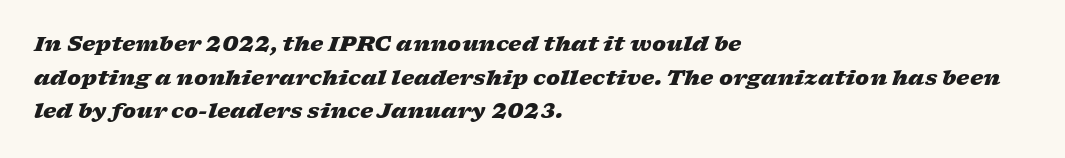
Beneath every word, the page is bare. The font is running at its bold setting. Observe the ordinary spacing: letters are neighbours, not strangers. The typesetter chose a ragged-right arrangement here. The vertical gap from one line to the next is medium. In terms of posture, this sample is oblique.
